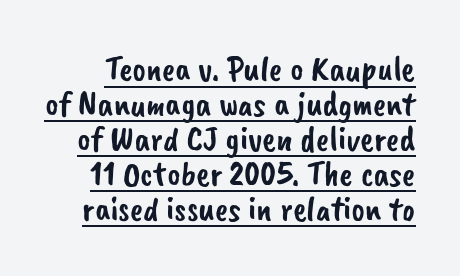
The image shows 36 px sans-serif type; set tight line spacing (0.97x), normal letter spacing, underlined; low stroke contrast and a small x-height.
